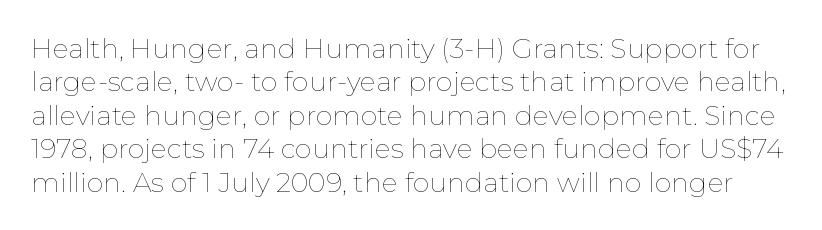
The image shows 27 px text type, upright; set line spacing 1.24x, normal letter spacing, not underlined.
